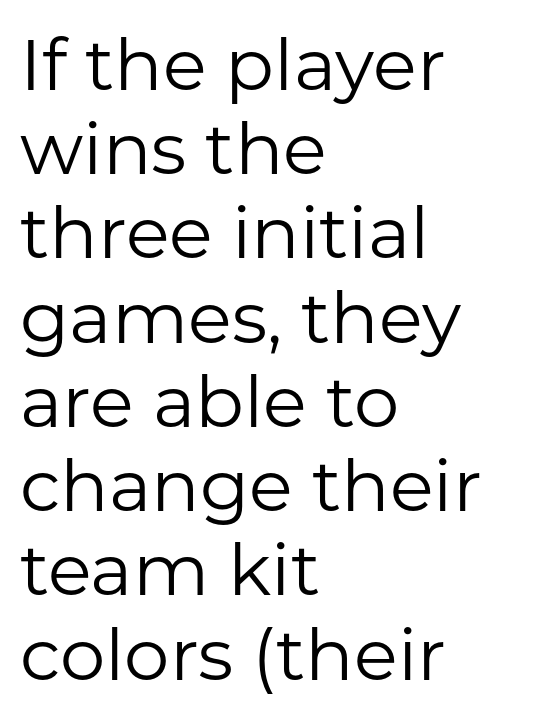
The image shows 72 px regular-weight sans-serif type, upright; set left-aligned, line spacing 1.17x, normal letter spacing, not underlined; low stroke contrast and a medium x-height.
